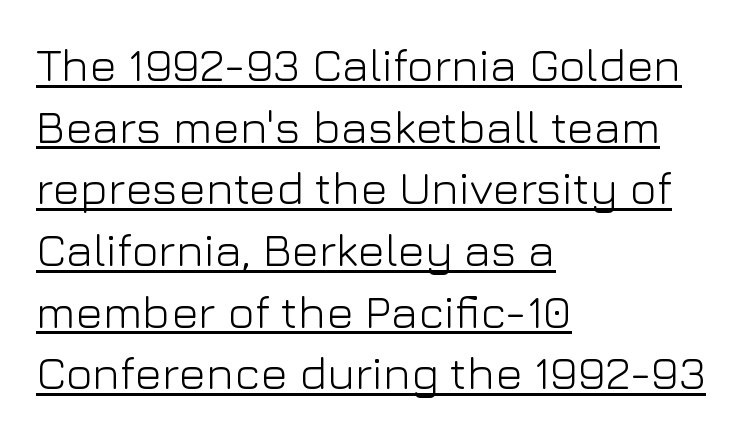
{"serif": "no", "italic": "no", "bold": "no", "weight": "light", "width": "normal", "stroke_contrast": "low", "x_height": "medium", "monospaced": "no", "underline": "yes", "align": "left", "line_spacing": "normal", "line_spacing_ratio": 1.34, "letter_spacing": "normal", "letter_spacing_em": 0.0, "glyph_px": 46}
